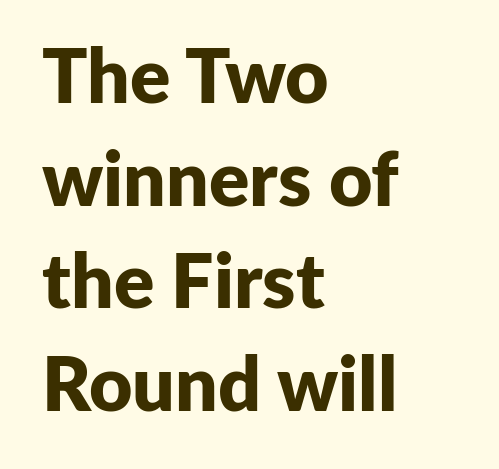
The image shows 75 px bold sans-serif type, upright; set left-aligned, normal line spacing (1.37x), normal letter spacing, not underlined; low stroke contrast and a medium x-height.
